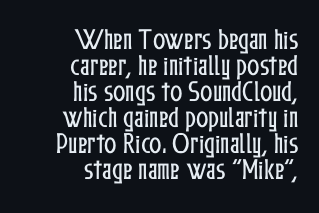
{"italic": "no", "underline": "no", "align": "right", "line_spacing": "tight", "line_spacing_ratio": 1.13, "letter_spacing": "normal", "letter_spacing_em": 0.0, "glyph_px": 23}
